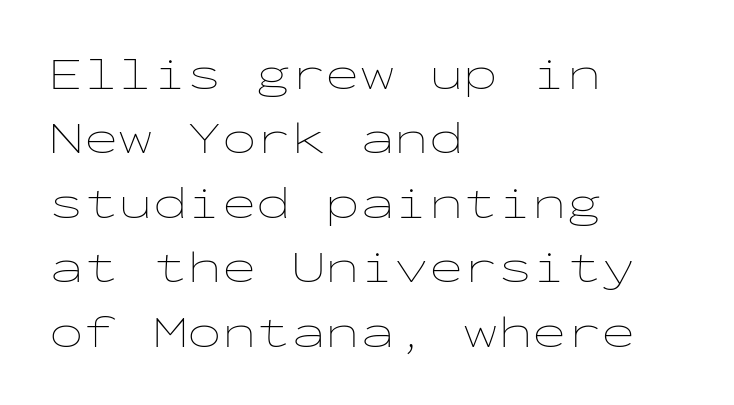
Letters have the restrained weight of plain body copy at most. This is the regular roman posture of the typeface. The leading is moderate, giving the passage an even texture. Here the designer chose a console-style face with uniform glyph widths. Nothing unusual about the tracking: characters are spaced as the font intends. The string is rendered with underlining switched off.
